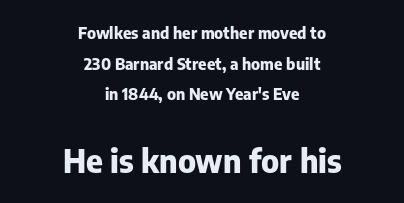
Q: Is the text bold? A: Yes.
Q: Is the text italic (slanted)? A: No, it is upright.
Q: Is the typeface a serif or a sans-serif typeface? A: Sans-serif.
Q: Is the text underlined? A: No.
Q: How is the paragraph aligned? A: Centered.
Q: Is the spacing between letters normal or unusually wide? A: Normal.
Q: Is the spacing between lines tight, normal or loose? A: Loose.
Q: Which block of text is set in a larger size, the first (top) or the second (bottom)? A: The second (bottom) one.
Q: Width (condensed, normal, or wide)? A: Normal.
Q: Stroke contrast? A: Low.
Q: x-height? A: Medium.
Q: Monospaced? A: No.
